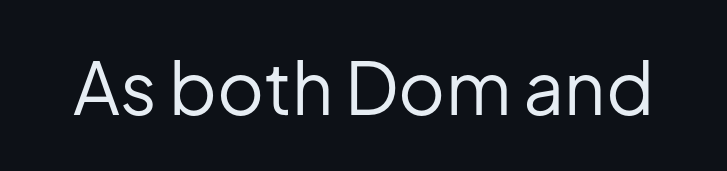
Q: Is the text bold? A: No.
Q: Is the text italic (slanted)? A: No, it is upright.
Q: Is the typeface a serif or a sans-serif typeface? A: Sans-serif.
Q: Is the text underlined? A: No.
Q: Is the spacing between letters normal or unusually wide? A: Normal.
Q: Width (condensed, normal, or wide)? A: Normal.
Q: Stroke contrast? A: Low.
Q: x-height? A: Medium.
Q: Monospaced? A: No.
